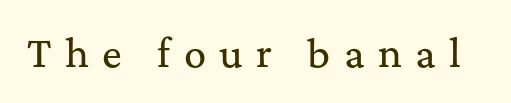
Q: Is the text italic (slanted)? A: No, it is upright.
Q: Is the typeface a serif or a sans-serif typeface? A: Serif.
Q: Is the text underlined? A: No.
Q: Is the spacing between letters normal or unusually wide? A: Unusually wide.
Q: Width (condensed, normal, or wide)? A: Normal.
Q: Stroke contrast? A: Medium.
Q: x-height? A: Medium.
Q: Monospaced? A: No.
